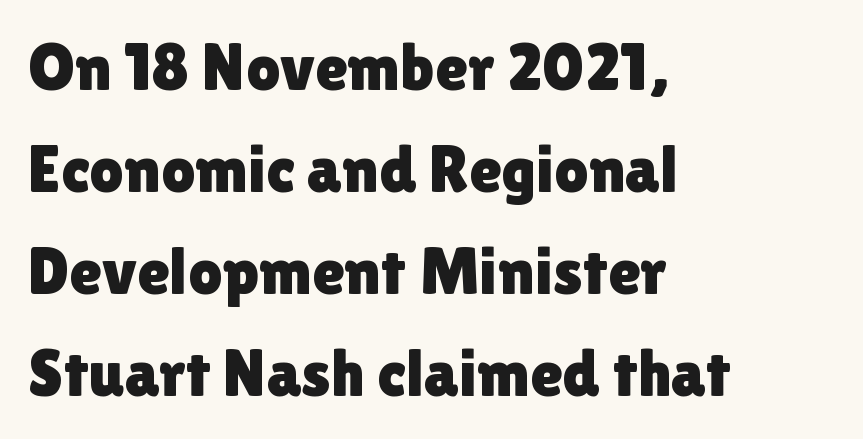
Q: Is the text italic (slanted)? A: No, it is upright.
Q: Is the typeface a serif or a sans-serif typeface? A: Sans-serif.
Q: Is the text underlined? A: No.
Q: How is the paragraph aligned? A: Left-aligned.
Q: Is the spacing between letters normal or unusually wide? A: Normal.
Q: Is the spacing between lines tight, normal or loose? A: Normal.
Q: Width (condensed, normal, or wide)? A: Normal.
Q: x-height? A: Medium.
Q: Monospaced? A: No.
